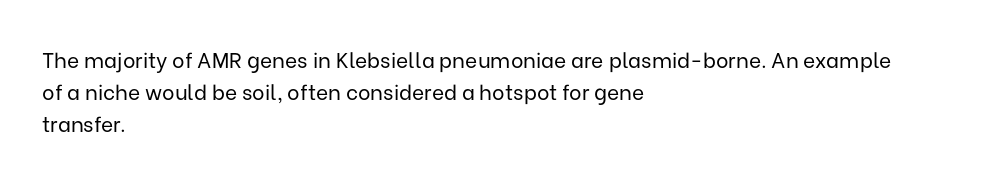
Q: Is the text bold? A: No.
Q: Is the text italic (slanted)? A: No, it is upright.
Q: Is the text underlined? A: No.
Q: How is the paragraph aligned? A: Left-aligned.
Q: Is the spacing between letters normal or unusually wide? A: Normal.
Q: Is the spacing between lines tight, normal or loose? A: Normal.
